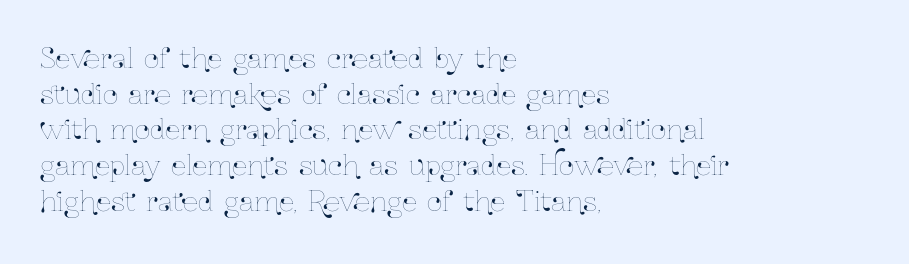
Line spacing here is normal. In terms of posture, this sample is upright. A bare baseline throughout the passage. Does the copy run flush right? No — it runs flush left. You could call the tracking neutral — neither tight nor loose.
